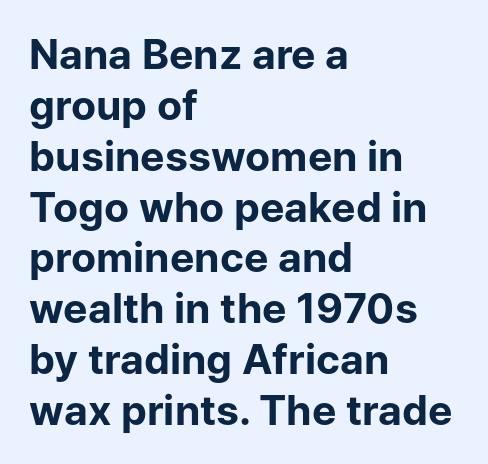
Q: Is the text bold? A: Yes.
Q: Is the text italic (slanted)? A: No, it is upright.
Q: Is the typeface a serif or a sans-serif typeface? A: Sans-serif.
Q: Is the text underlined? A: No.
Q: How is the paragraph aligned? A: Left-aligned.
Q: Is the spacing between letters normal or unusually wide? A: Normal.
Q: Width (condensed, normal, or wide)? A: Normal.
Q: Stroke contrast? A: Low.
Q: x-height? A: Medium.
Q: Monospaced? A: No.
